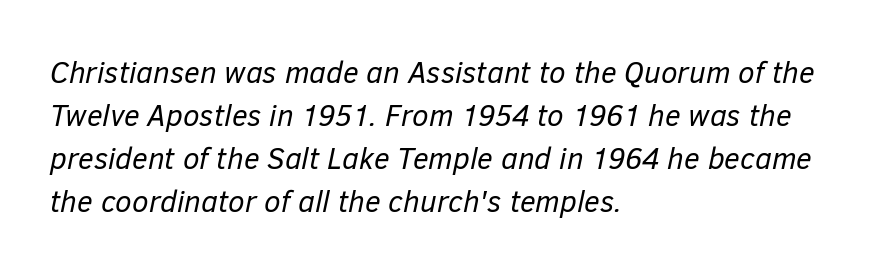
Q: Is the text bold? A: No.
Q: Is the text italic (slanted)? A: Yes, it leans right by about 12 degrees.
Q: Is the text underlined? A: No.
Q: How is the paragraph aligned? A: Left-aligned.
Q: Is the spacing between letters normal or unusually wide? A: Normal.
Q: Is the spacing between lines tight, normal or loose? A: Normal.
Q: Width (condensed, normal, or wide)? A: Normal.
Q: Stroke contrast? A: Low.
Q: x-height? A: Medium.
Q: Monospaced? A: No.
